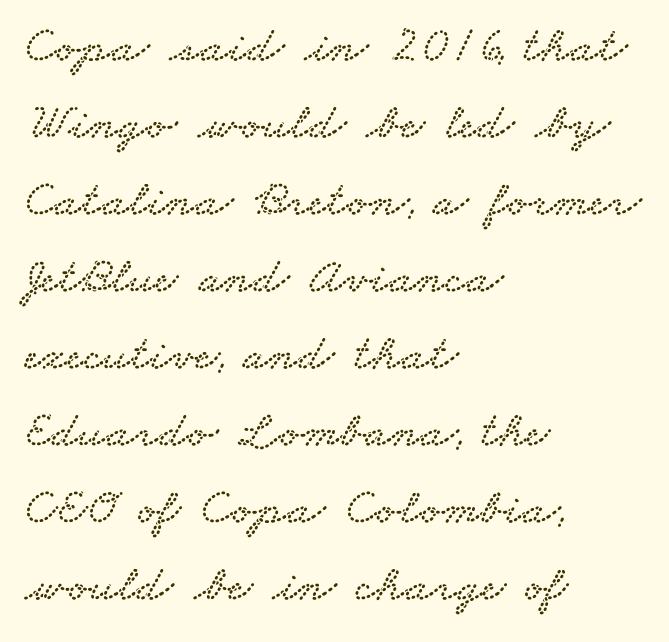
All the whitespace from short lines collects on the right. The line texture is even and compact thanks to regular tracking. Nobody drew a line under any word here. The passage shown is typed in a proportional face where columns would drift. Horizontal bands of white between lines are of average thickness.
